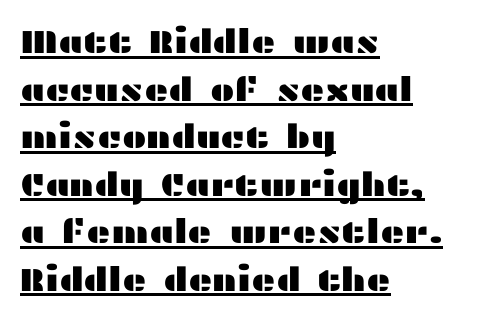
Q: Is the text italic (slanted)? A: No, it is upright.
Q: Is the typeface a serif or a sans-serif typeface? A: Sans-serif.
Q: Is the text underlined? A: Yes.
Q: How is the paragraph aligned? A: Left-aligned.
Q: Is the spacing between letters normal or unusually wide? A: Normal.
Q: Is the spacing between lines tight, normal or loose? A: Normal.
Q: Width (condensed, normal, or wide)? A: Wide.
Q: Stroke contrast? A: Medium.
Q: x-height? A: Medium.
Q: Monospaced? A: No.
